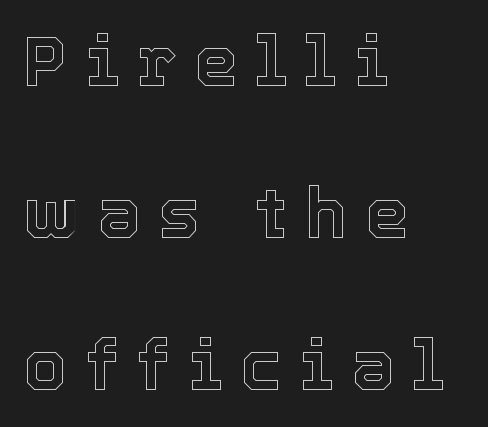
{"italic": "no", "width": "normal", "x_height": "medium", "monospaced": "no", "underline": "no", "align": "left", "line_spacing": "loose", "line_spacing_ratio": 2.17, "letter_spacing": "wide", "letter_spacing_em": 0.25, "glyph_px": 70}
